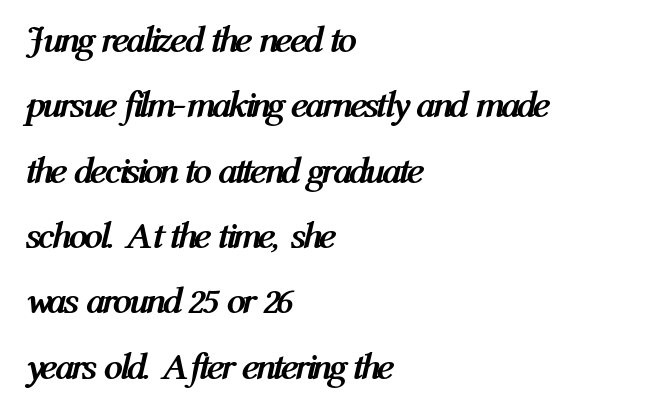
Q: Is the text bold? A: Yes.
Q: Is the text italic (slanted)? A: Yes, it leans right by about 12 degrees.
Q: Is the text underlined? A: No.
Q: How is the paragraph aligned? A: Left-aligned.
Q: Is the spacing between letters normal or unusually wide? A: Normal.
Q: Width (condensed, normal, or wide)? A: Condensed.
Q: Stroke contrast? A: Medium.
Q: x-height? A: Medium.
Q: Monospaced? A: No.
